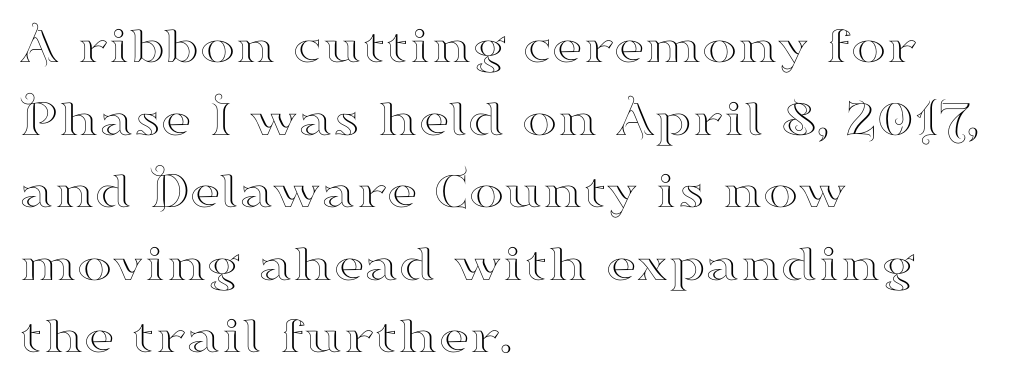
{"serif": "yes", "italic": "no", "width": "wide", "stroke_contrast": "high", "x_height": "small", "monospaced": "no", "underline": "no", "align": "left", "line_spacing": "normal", "line_spacing_ratio": 1.37, "letter_spacing": "normal", "letter_spacing_em": 0.0, "glyph_px": 53}
